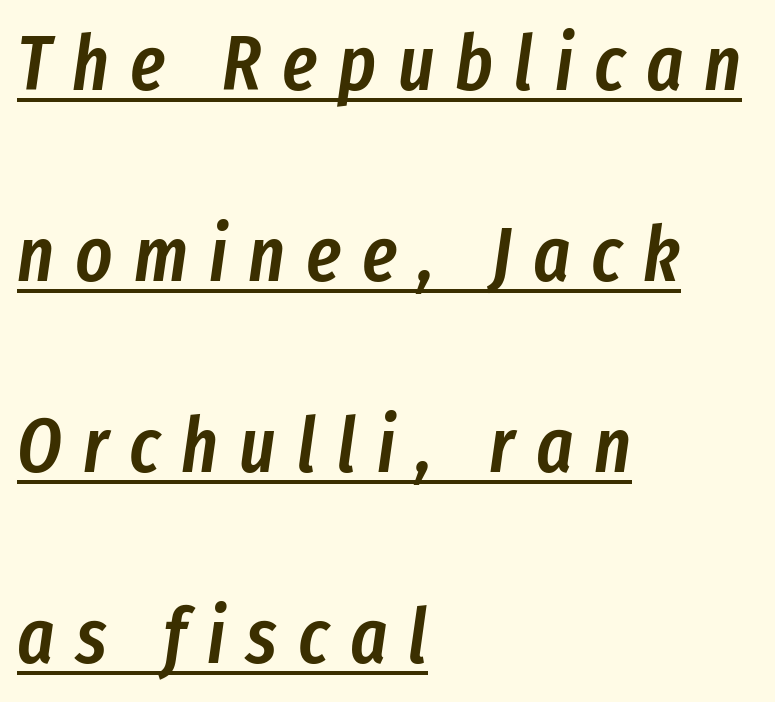
The passage is arranged the way most books set body copy — flush left. Decoration check: the copy is underlined. Vertically, the passage feels expansive, rows floating well apart. The face used here is a semibold: visibly heavier than regular, lighter than bold. The letters are slanted; this is an italic face. Inter-character spacing is expanded well beyond the font's built-in metrics.
